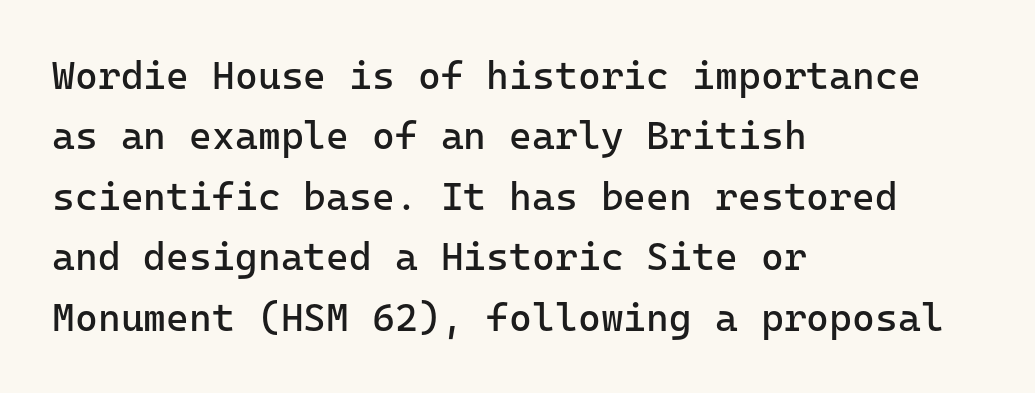
Q: Is the text bold? A: No.
Q: Is the text italic (slanted)? A: No, it is upright.
Q: Is the typeface a serif or a sans-serif typeface? A: Sans-serif.
Q: Is the text underlined? A: No.
Q: How is the paragraph aligned? A: Left-aligned.
Q: Is the spacing between letters normal or unusually wide? A: Normal.
Q: Is the spacing between lines tight, normal or loose? A: Normal.
Q: Width (condensed, normal, or wide)? A: Normal.
Q: Stroke contrast? A: Low.
Q: x-height? A: Medium.
Q: Monospaced? A: Yes.
